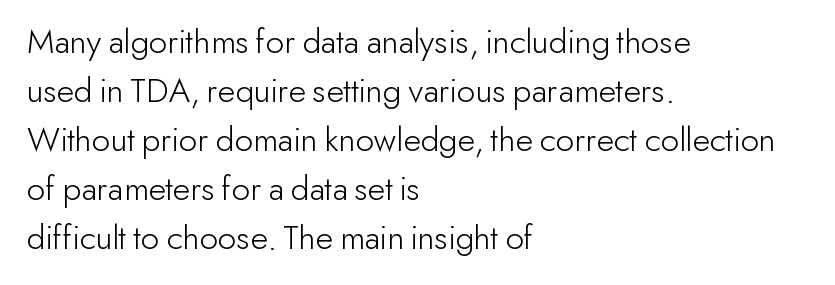
{"serif": "no", "italic": "no", "bold": "no", "weight": "light", "width": "normal", "stroke_contrast": "low", "x_height": "small", "monospaced": "no", "underline": "no", "align": "left", "line_spacing": "normal", "line_spacing_ratio": 1.36, "letter_spacing": "normal", "letter_spacing_em": 0.0, "glyph_px": 36}
